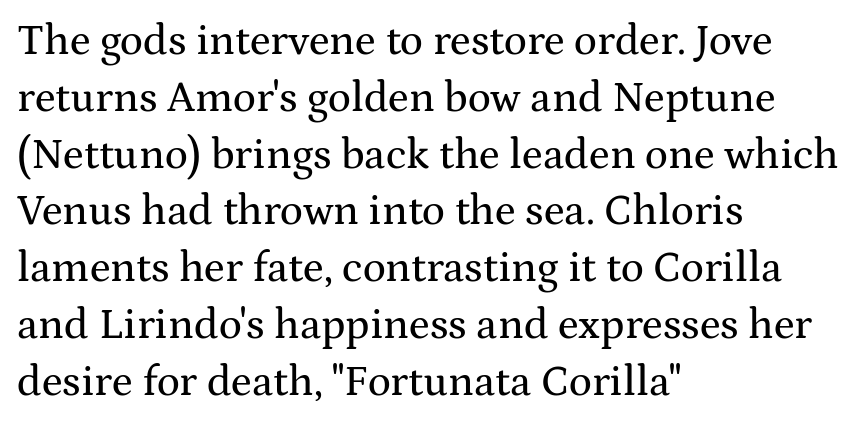
{"serif": "yes", "italic": "no", "width": "wide", "stroke_contrast": "medium", "x_height": "medium", "monospaced": "no", "underline": "no", "align": "left", "line_spacing": "normal", "line_spacing_ratio": 1.32, "letter_spacing": "normal", "letter_spacing_em": 0.0, "glyph_px": 43}
